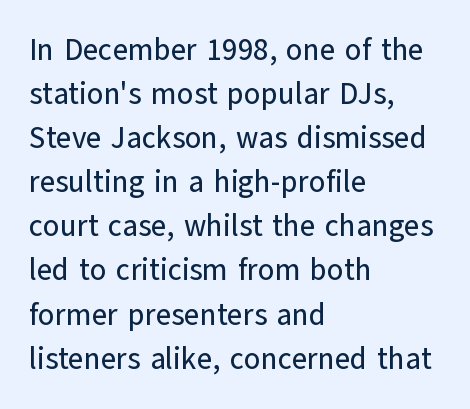
The image shows 30 px sans-serif type, upright; set left-aligned, normal line spacing (1.47x), normal letter spacing, not underlined; low stroke contrast and a medium x-height.
